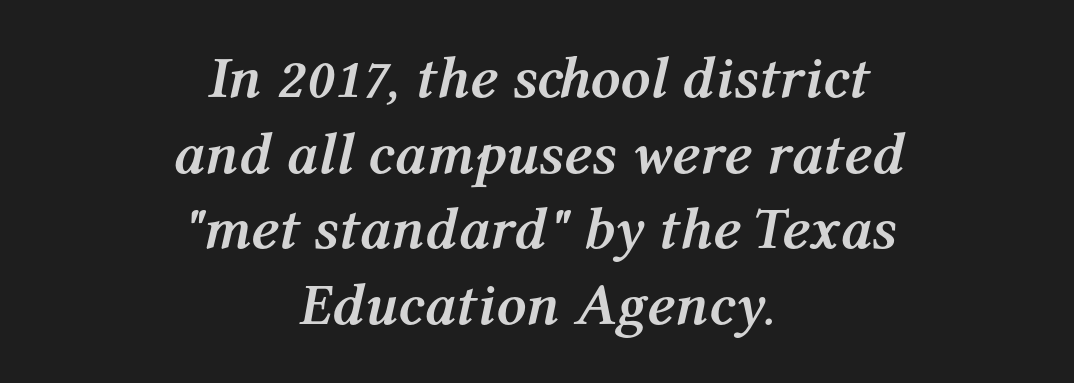
The image shows 59 px semibold type, italic (leaning right); set centered, normal line spacing (1.28x), normal letter spacing, not underlined; medium stroke contrast and a medium x-height.
